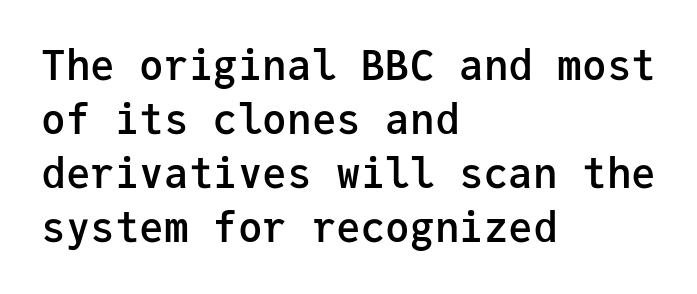
{"serif": "no", "italic": "no", "bold": "semi", "weight": "semibold", "width": "normal", "stroke_contrast": "low", "x_height": "medium", "monospaced": "yes", "underline": "no", "align": "left", "line_spacing": "normal", "line_spacing_ratio": 1.32, "letter_spacing": "normal", "letter_spacing_em": 0.0, "glyph_px": 41}
